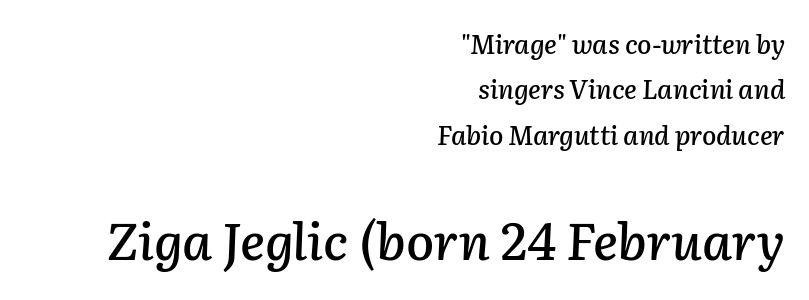
Q: Is the text italic (slanted)? A: Yes, it leans right by about 2 degrees.
Q: Is the text underlined? A: No.
Q: How is the paragraph aligned? A: Right-aligned.
Q: Is the spacing between letters normal or unusually wide? A: Normal.
Q: Which block of text is set in a larger size, the first (top) or the second (bottom)? A: The second (bottom) one.
Q: Width (condensed, normal, or wide)? A: Normal.
Q: Stroke contrast? A: Low.
Q: x-height? A: Medium.
Q: Monospaced? A: No.
